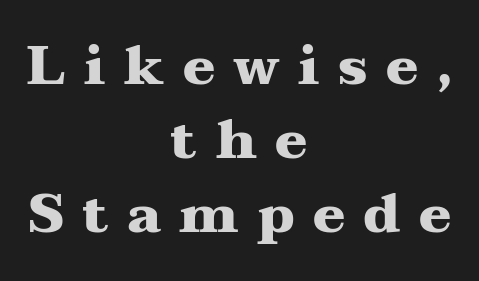
Characters remain perfectly vertical along every line. The characters display serif detailing at their extremities. The passage shown is emphatically bold. Line starts and ends both wander, symmetrically. Rule under the text: the space is simply empty. Letter spacing: wide.
